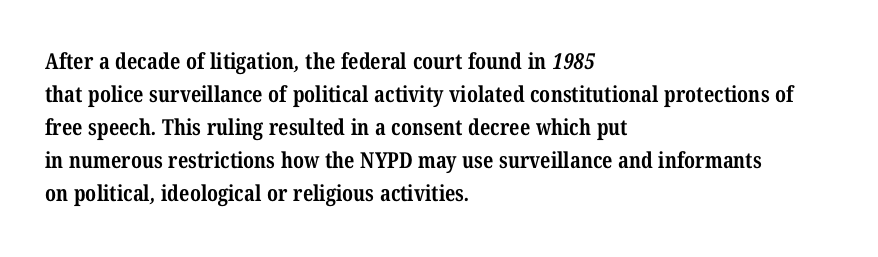
Q: Is the text bold? A: Yes.
Q: Is the text underlined? A: No.
Q: How is the paragraph aligned? A: Left-aligned.
Q: Is the spacing between letters normal or unusually wide? A: Normal.
Q: Is the spacing between lines tight, normal or loose? A: Normal.
